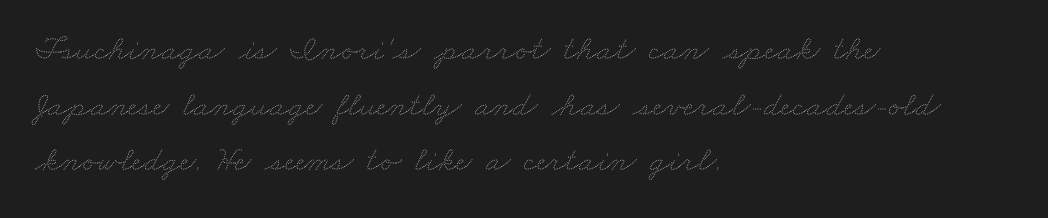
The image shows 35 px thin, wide type; set left-aligned, normal line spacing (1.59x), normal letter spacing, not underlined; medium stroke contrast and a small x-height.
